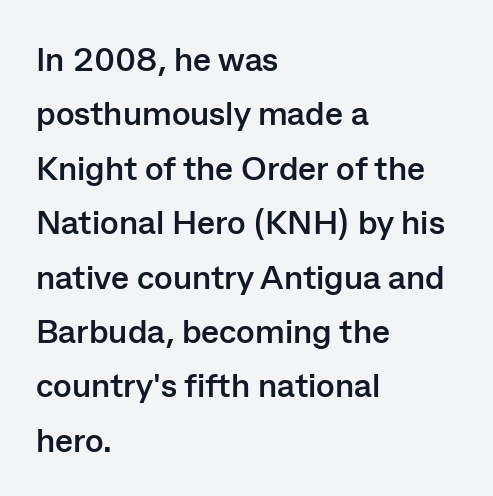
The image shows 34 px semibold sans-serif type, upright; set left-aligned, normal line spacing (1.6x), normal letter spacing, not underlined; low stroke contrast and a medium x-height.
